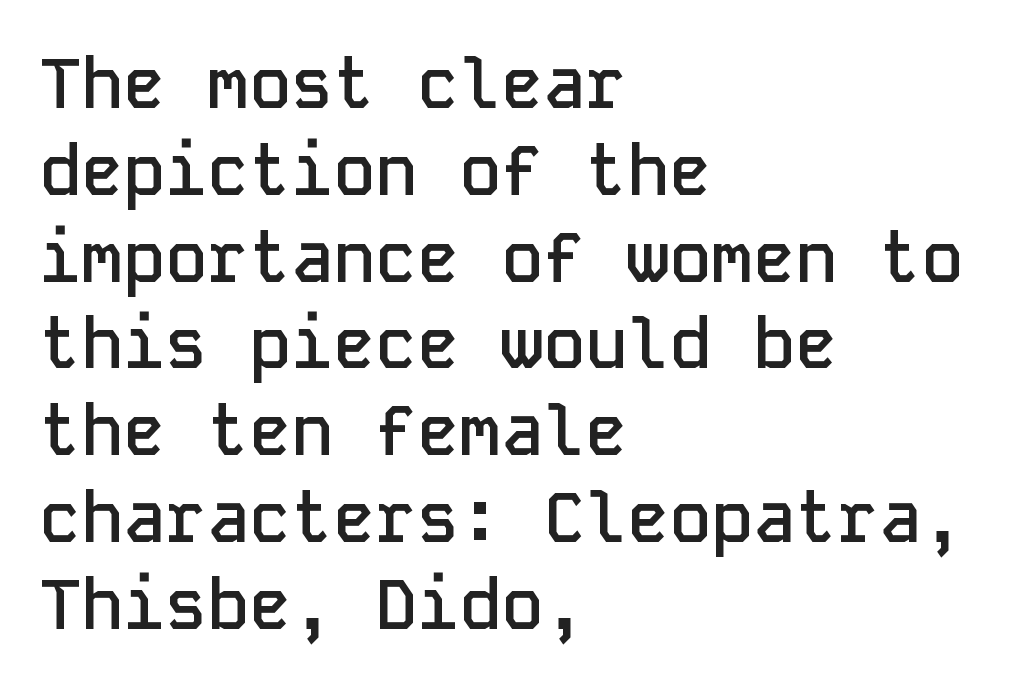
The image shows 70 px semibold sans-serif type, upright, monospaced; set left-aligned, line spacing 1.24x, normal letter spacing, not underlined; low stroke contrast and a medium x-height.
